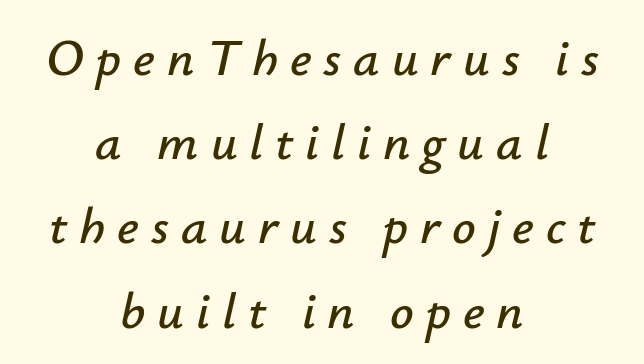
The image shows 52 px text type, italic (leaning right); set centered, normal line spacing (1.62x), unusually wide letter spacing (+0.23 em), not underlined; low stroke contrast and a small x-height.
